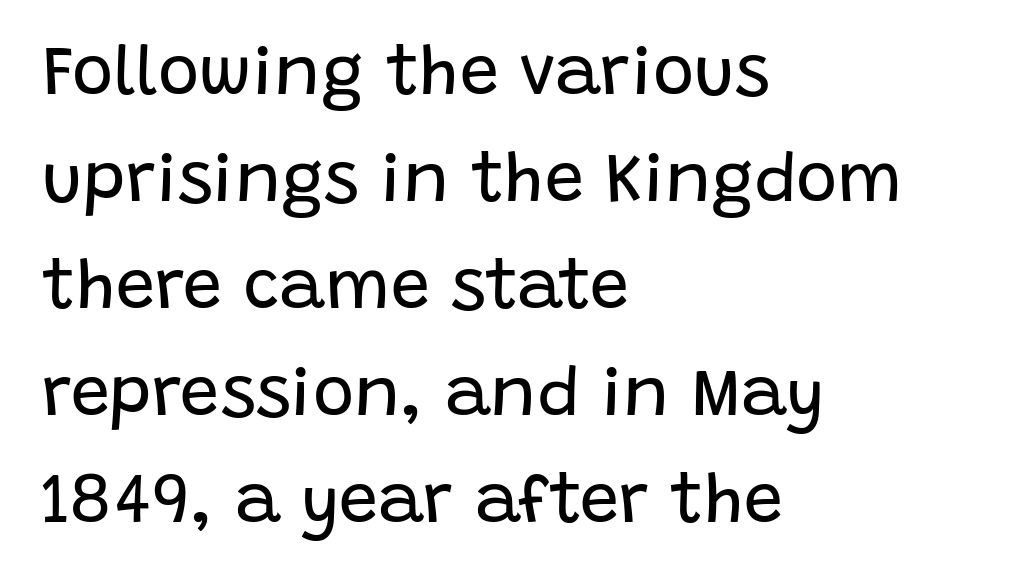
The image shows 70 px regular-weight sans-serif type, upright; set left-aligned, normal line spacing (1.53x), normal letter spacing, not underlined; low stroke contrast and a large x-height.
